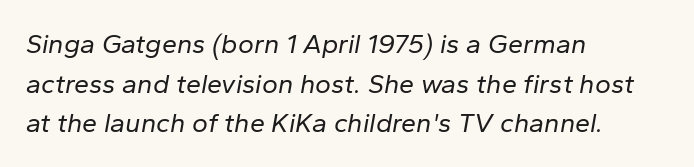
{"italic": "yes", "lean": "right", "slant_degrees": 10, "bold": "no", "underline": "no", "align": "left", "line_spacing": "normal", "line_spacing_ratio": 1.47, "letter_spacing": "normal", "letter_spacing_em": 0.0, "glyph_px": 27}
